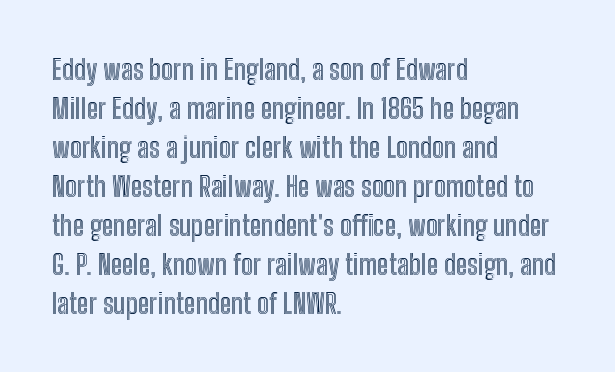
{"italic": "no", "width": "condensed", "x_height": "medium", "monospaced": "no", "underline": "no", "align": "left", "line_spacing": "normal", "line_spacing_ratio": 1.39, "letter_spacing": "normal", "letter_spacing_em": 0.0, "glyph_px": 28}
